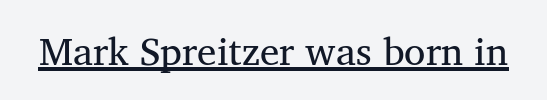
The image shows 39 px regular-weight serif type; set normal letter spacing, underlined; medium stroke contrast and a medium x-height.
